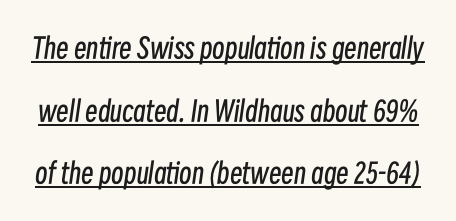
Think of a printed novel: that variable character pitch is what you see here. Default kerning and tracking; the words read as compact shapes. Regarding leading, the lines here are spaced well apart. Bold? No — there's no thickening of the strokes. The string is rendered with underlining switched on.
